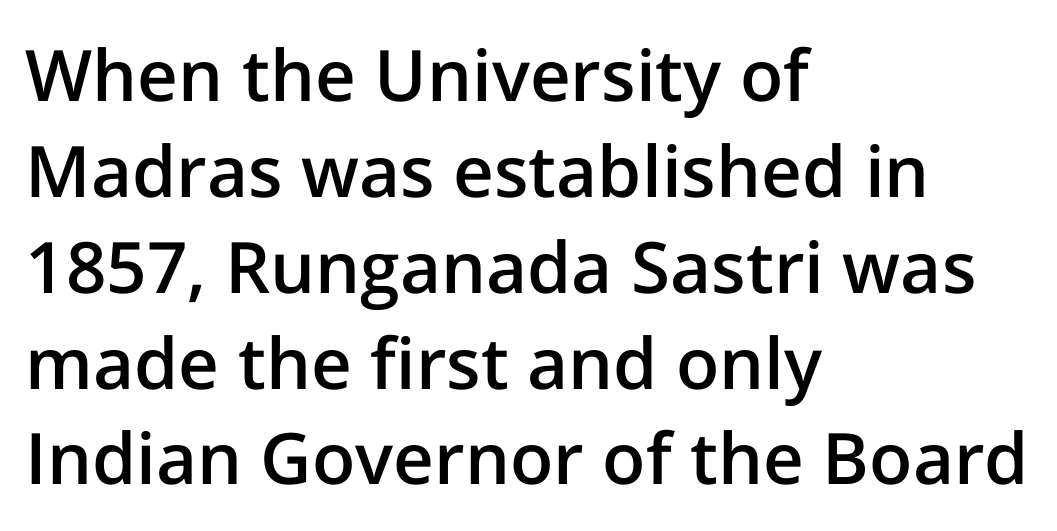
Q: Is the text bold? A: Semi-bold.
Q: Is the text italic (slanted)? A: No, it is upright.
Q: Is the typeface a serif or a sans-serif typeface? A: Sans-serif.
Q: Is the text underlined? A: No.
Q: How is the paragraph aligned? A: Left-aligned.
Q: Is the spacing between letters normal or unusually wide? A: Normal.
Q: Is the spacing between lines tight, normal or loose? A: Normal.
Q: Width (condensed, normal, or wide)? A: Normal.
Q: Stroke contrast? A: Low.
Q: x-height? A: Medium.
Q: Monospaced? A: No.
